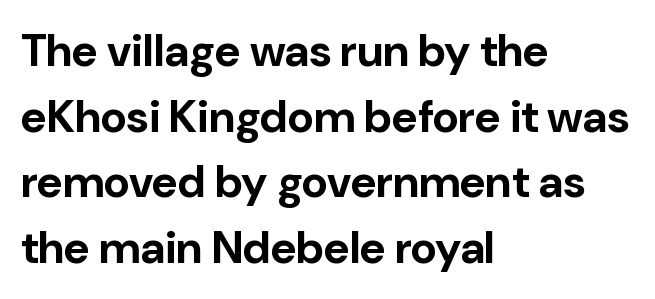
Spacing verdict: proportional, widths tailored to each character. Compared with a centered layout, this one pins lines to the left instead. Style check: upright. The rendering uses a bold face; every stroke is thick and dark.
